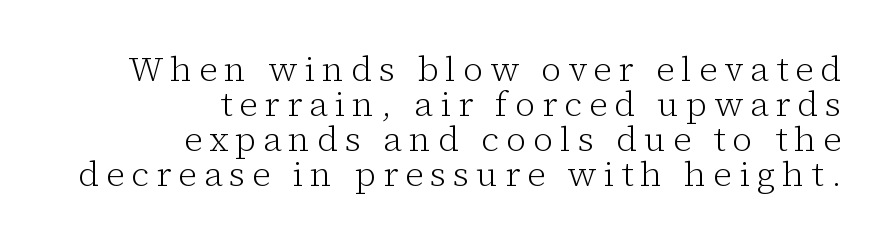
The image shows 35 px light serif type, upright; set right-aligned, tight line spacing (1.0x), unusually wide letter spacing (+0.2 em), not underlined; low stroke contrast and a medium x-height.
